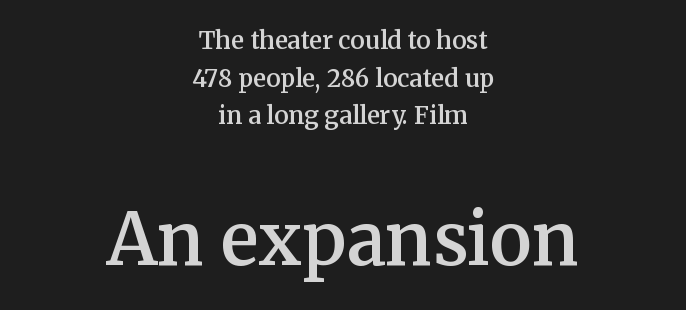
{"serif": "yes", "italic": "no", "bold": "semi", "weight": "semibold", "width": "normal", "stroke_contrast": "medium", "x_height": "medium", "monospaced": "no", "underline": "no", "align": "center", "line_spacing": "normal", "line_spacing_ratio": 1.57, "letter_spacing": "normal", "letter_spacing_em": 0.0, "larger_block": "second", "size_ratio": 2.96, "glyph_px": 71}
